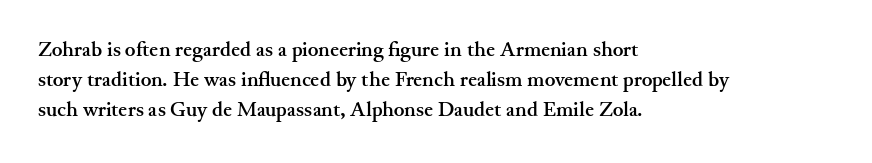
Alignment: flush left. Tall strokes in this sample are plumb rather than angled. Successive baselines arrive at the customary interval. The rendering uses a bold face; every stroke is thick and dark. The specimen omits any rule beneath the text block's lines. Short note: letters normally spaced.
